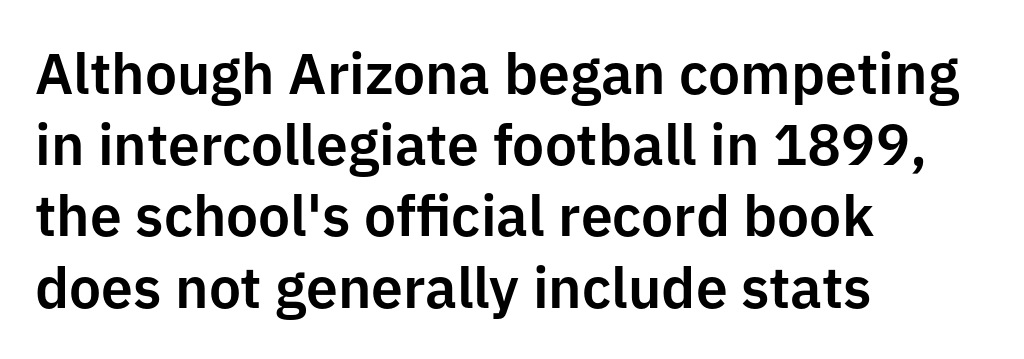
These lines are rendered in a variable-pitch font. What kind of face is this? One without serifs — a sans. Between one letter and the next there's only the usual sliver of space. The space between consecutive lines is moderate. The text block is weighted toward the left margin, trailing off unevenly rightward.
